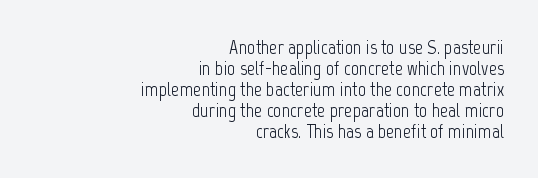
The image shows 20 px text type, upright; set right-aligned, tight line spacing (1.05x), normal letter spacing, not underlined.
